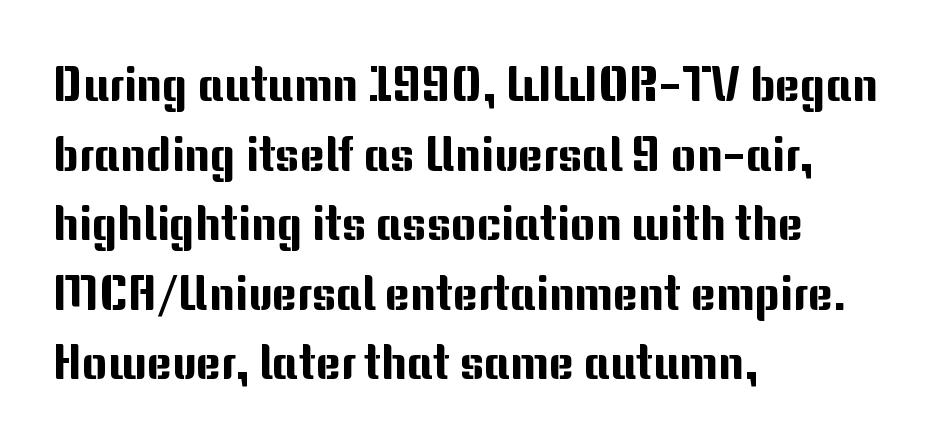
Check where the strokes stop: nothing finishes them off — pure sans. Regular leading. Notice how the stems are strictly vertical — no italics here. A bare baseline throughout the passage.
